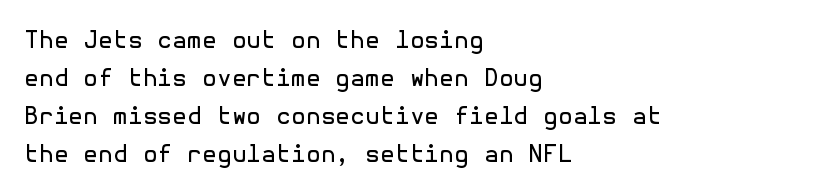
Q: Is the text bold? A: No.
Q: Is the text italic (slanted)? A: No, it is upright.
Q: Is the text underlined? A: No.
Q: How is the paragraph aligned? A: Left-aligned.
Q: Is the spacing between letters normal or unusually wide? A: Normal.
Q: Is the spacing between lines tight, normal or loose? A: Normal.
